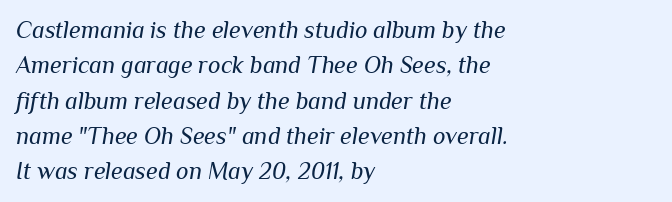
An italicized treatment has been applied to the whole sample. In terms of letterspacing, this is plain default setting. Leading: standard. The passage is arranged the way most books set body copy — flush left. Type without underlining.
